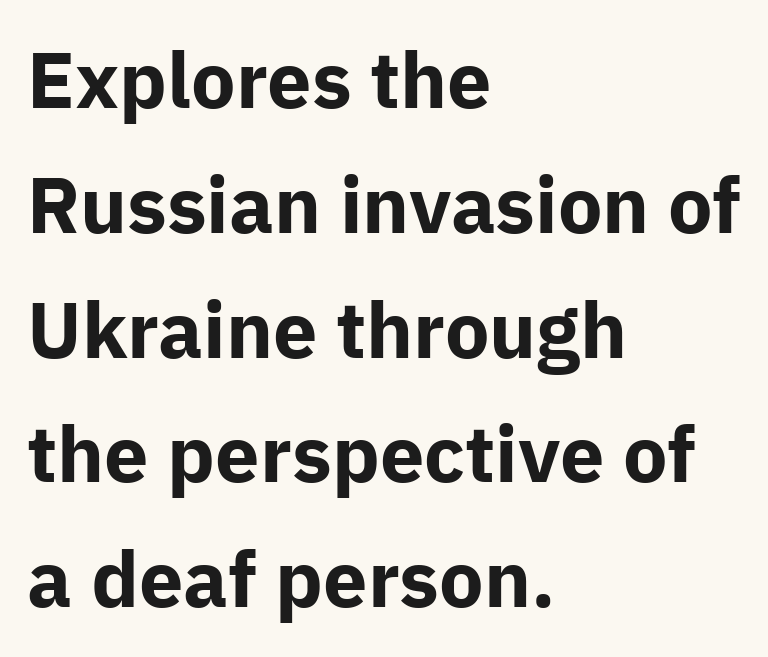
The image shows 79 px bold sans-serif type, upright; set left-aligned, normal line spacing (1.58x), normal letter spacing, not underlined; low stroke contrast and a medium x-height.
